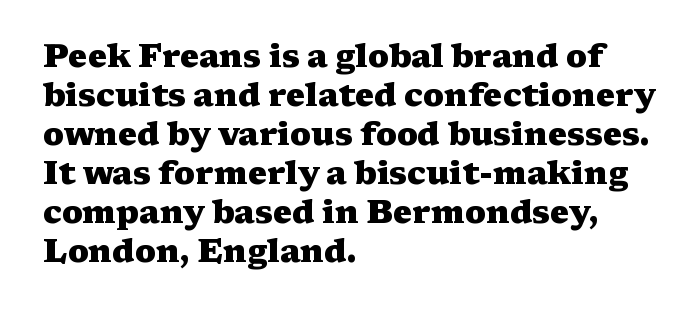
Q: Is the text bold? A: Yes.
Q: Is the text italic (slanted)? A: No, it is upright.
Q: Is the typeface a serif or a sans-serif typeface? A: Serif.
Q: Is the text underlined? A: No.
Q: How is the paragraph aligned? A: Left-aligned.
Q: Is the spacing between letters normal or unusually wide? A: Normal.
Q: Width (condensed, normal, or wide)? A: Wide.
Q: Stroke contrast? A: Medium.
Q: x-height? A: Medium.
Q: Monospaced? A: No.
